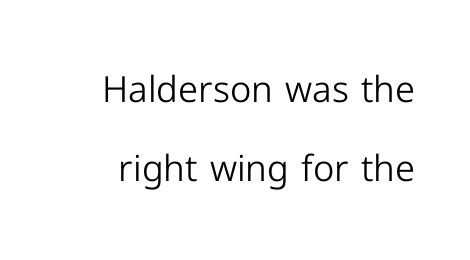
{"serif": "no", "italic": "no", "bold": "no", "weight": "light", "width": "normal", "stroke_contrast": "low", "x_height": "medium", "monospaced": "no", "underline": "no", "line_spacing": "loose", "line_spacing_ratio": 2.2, "letter_spacing": "normal", "letter_spacing_em": 0.0, "glyph_px": 36}
